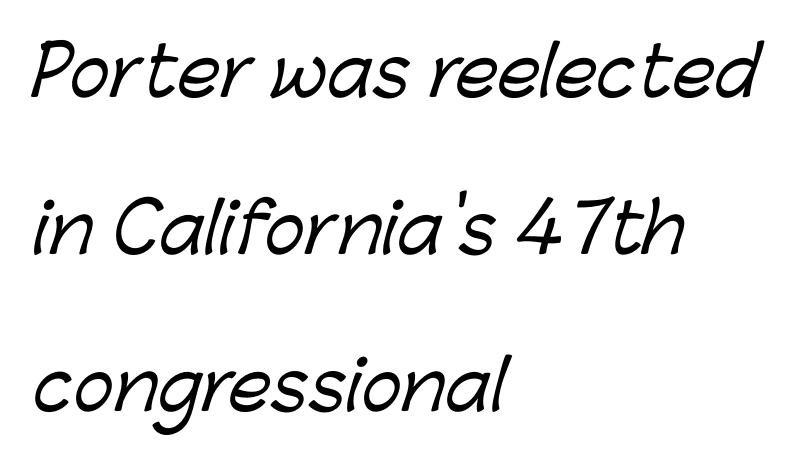
{"serif": "no", "width": "normal", "stroke_contrast": "low", "x_height": "medium", "monospaced": "no", "underline": "no", "align": "left", "line_spacing": "loose", "line_spacing_ratio": 2.31, "letter_spacing": "normal", "letter_spacing_em": 0.0, "glyph_px": 68}
